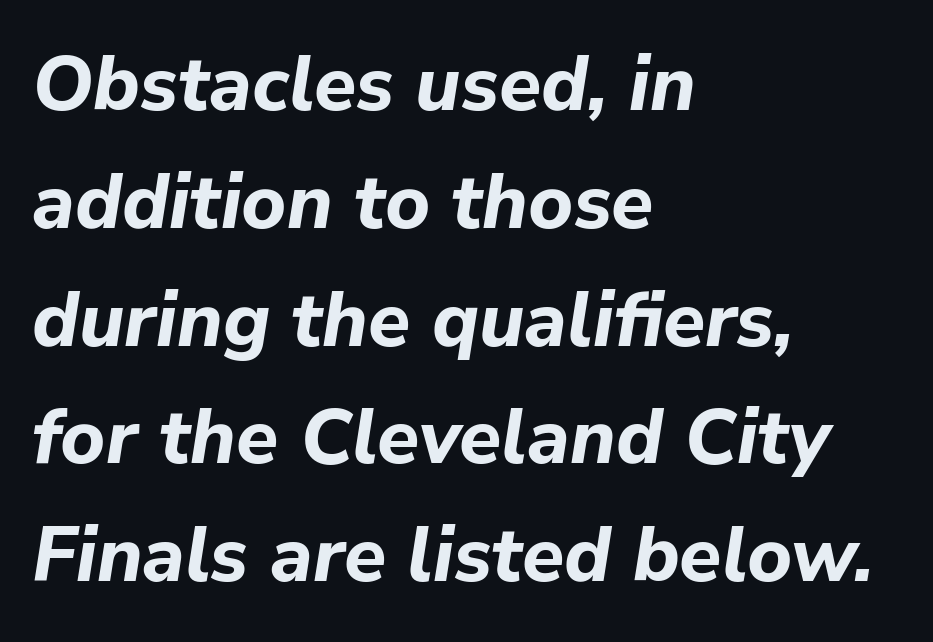
Q: Is the text bold? A: Yes.
Q: Is the text italic (slanted)? A: Yes, it leans right by about 9 degrees.
Q: Is the text underlined? A: No.
Q: How is the paragraph aligned? A: Left-aligned.
Q: Is the spacing between letters normal or unusually wide? A: Normal.
Q: Is the spacing between lines tight, normal or loose? A: Normal.
Q: Width (condensed, normal, or wide)? A: Normal.
Q: Stroke contrast? A: Low.
Q: x-height? A: Medium.
Q: Monospaced? A: No.
